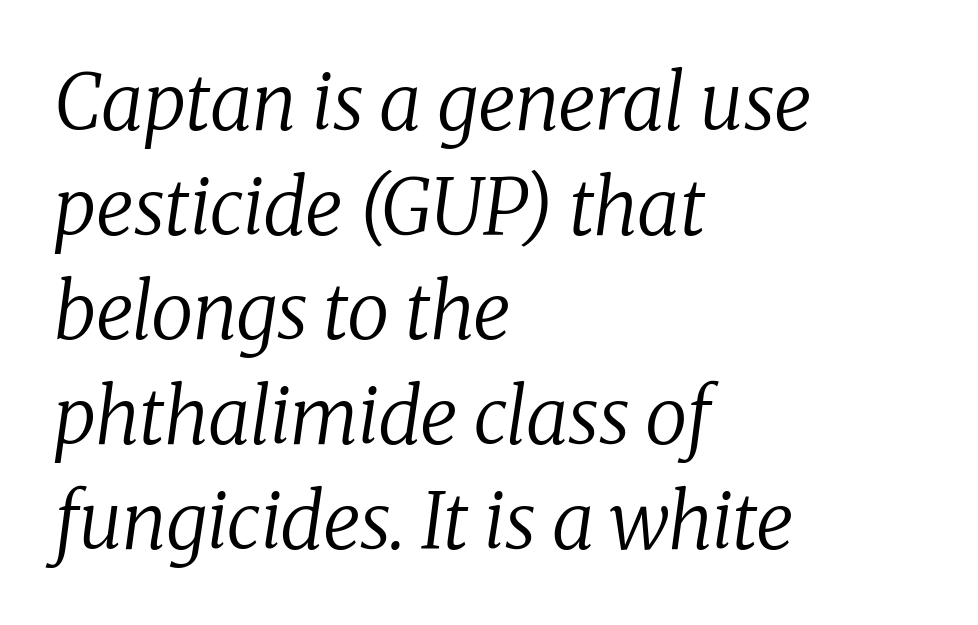
Q: Is the text bold? A: No.
Q: Is the text italic (slanted)? A: Yes, it leans right by about 8 degrees.
Q: Is the typeface a serif or a sans-serif typeface? A: Serif.
Q: Is the text underlined? A: No.
Q: How is the paragraph aligned? A: Left-aligned.
Q: Is the spacing between letters normal or unusually wide? A: Normal.
Q: Is the spacing between lines tight, normal or loose? A: Normal.
Q: Width (condensed, normal, or wide)? A: Normal.
Q: Stroke contrast? A: Low.
Q: x-height? A: Medium.
Q: Monospaced? A: No.
